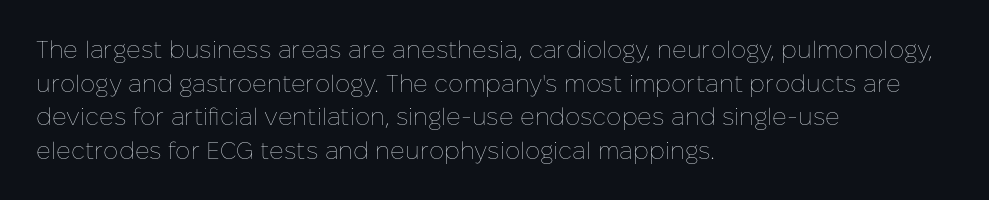
Q: Is the text bold? A: No.
Q: Is the text italic (slanted)? A: No, it is upright.
Q: Is the text underlined? A: No.
Q: How is the paragraph aligned? A: Left-aligned.
Q: Is the spacing between letters normal or unusually wide? A: Normal.
Q: Is the spacing between lines tight, normal or loose? A: Normal.
